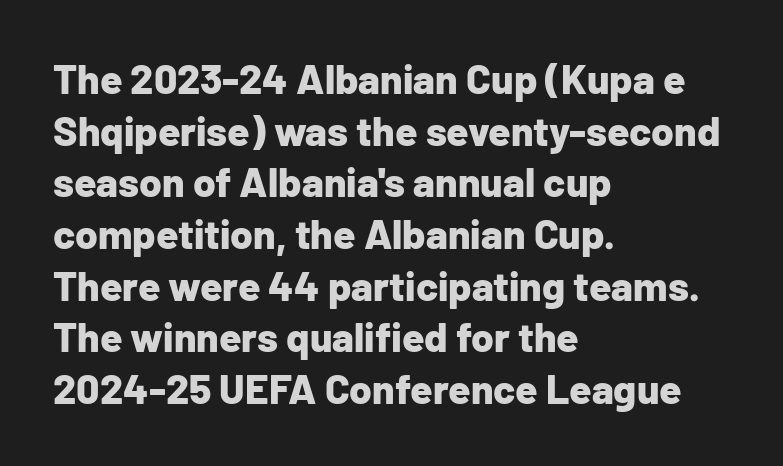
{"serif": "no", "italic": "no", "bold": "yes", "weight": "bold", "width": "normal", "stroke_contrast": "low", "x_height": "medium", "monospaced": "no", "underline": "no", "align": "left", "line_spacing": "normal", "line_spacing_ratio": 1.26, "letter_spacing": "normal", "letter_spacing_em": 0.0, "glyph_px": 41}
